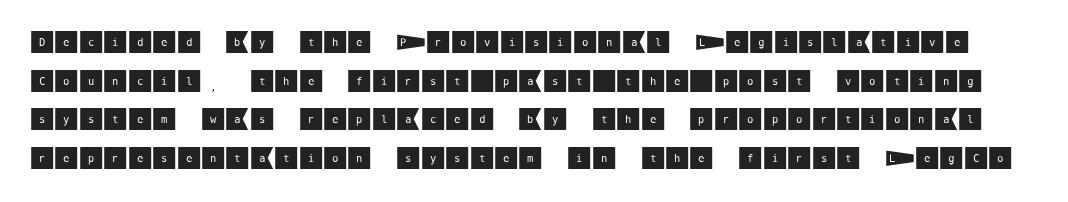
The image shows 25 px text type, upright; set normal line spacing (1.55x), normal letter spacing, not underlined.
